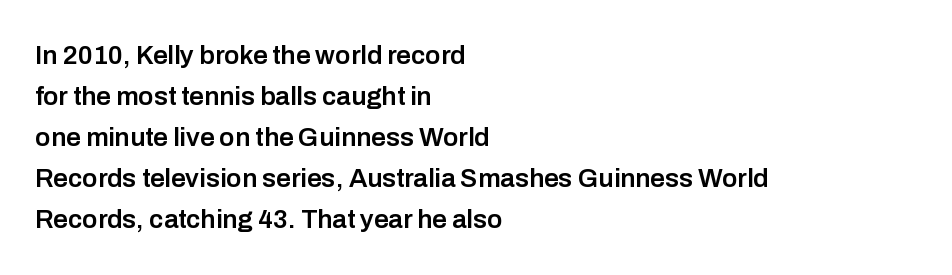
Bold? Not quite — semibold, heavier than regular but stopping short. In CSS terms this would be text-align: left. Does extra space separate the letters? No, they use regular spacing. How would I describe the line gaps? Plain and ordinary. Unlike italic type, these characters show no tilt at all. Honestly, there is no underline to notice here at all.
